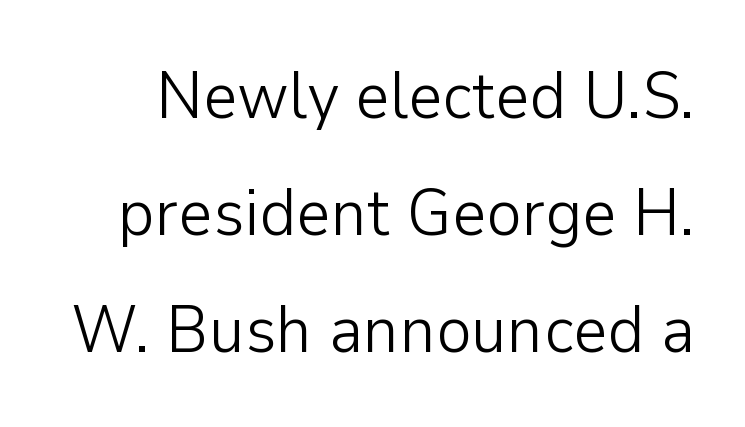
Q: Is the text bold? A: No.
Q: Is the text italic (slanted)? A: No, it is upright.
Q: Is the typeface a serif or a sans-serif typeface? A: Sans-serif.
Q: Is the text underlined? A: No.
Q: Is the spacing between letters normal or unusually wide? A: Normal.
Q: Width (condensed, normal, or wide)? A: Normal.
Q: Stroke contrast? A: Low.
Q: x-height? A: Medium.
Q: Monospaced? A: No.
